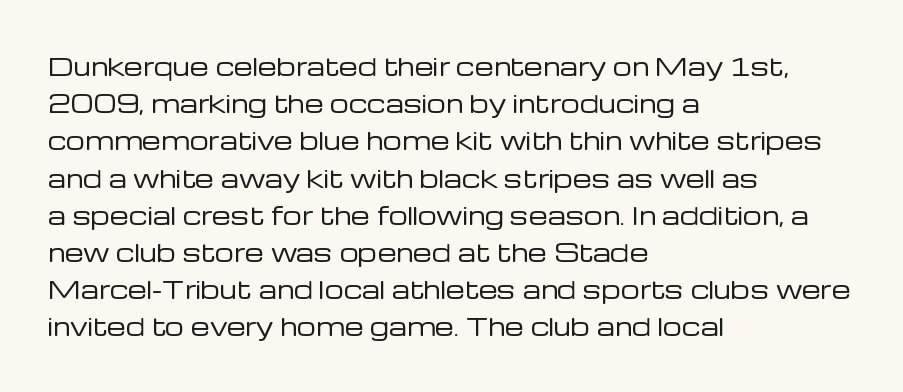
Ordinary non-slanted type is in use. This sample uses plain, unmodified letter spacing. Has an underline been added? It has not. The designer left line spacing at the default. The cut favours lightness, reaching ordinary text weight at its darkest. Layout note: lines flush left.
